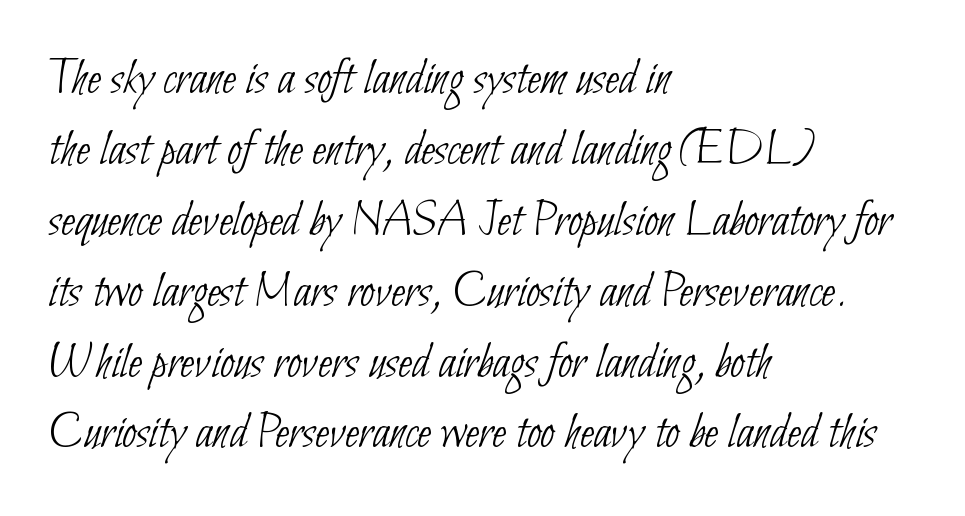
The image shows 51 px thin, condensed sans-serif type; set left-aligned, normal line spacing (1.39x), normal letter spacing, not underlined; low stroke contrast and a small x-height.
